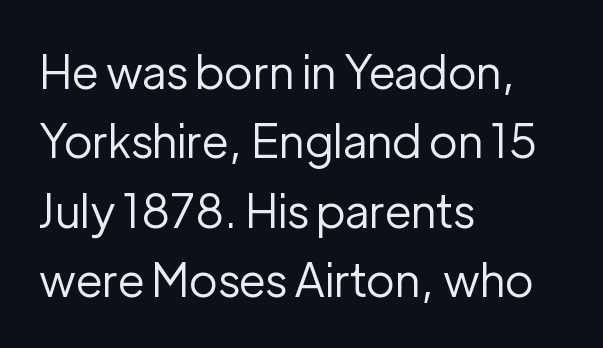
Unlike a traditional serif, this face leaves its strokes unadorned. A typesetter would call this leading conventional body-copy spacing. This sample has the flowing, uneven cadence of proportional lettering. The tracking reads as untouched default to a designer's eye. Letters rest on an invisible, unmarked baseline.
